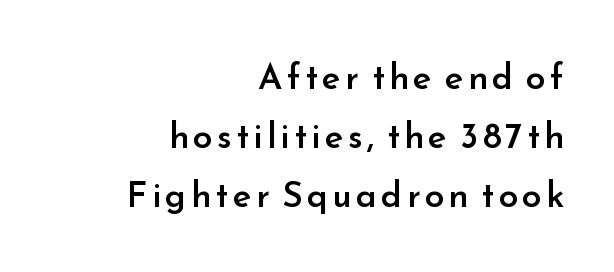
{"serif": "no", "italic": "no", "bold": "semi", "weight": "semibold", "width": "normal", "stroke_contrast": "low", "x_height": "small", "monospaced": "no", "underline": "no", "align": "right", "line_spacing": "normal", "line_spacing_ratio": 1.69, "glyph_px": 35}
